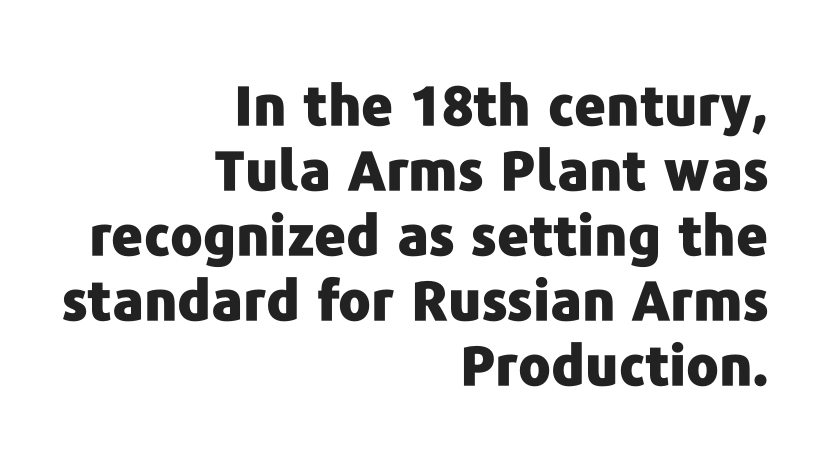
The image shows 55 px heavy sans-serif type, upright; set right-aligned, line spacing 1.18x, normal letter spacing, not underlined; low stroke contrast and a medium x-height.
